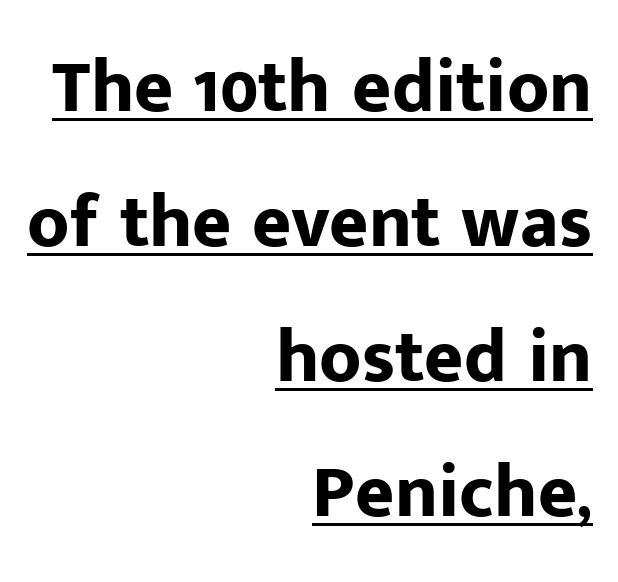
{"serif": "no", "italic": "no", "bold": "yes", "weight": "bold", "width": "normal", "stroke_contrast": "low", "x_height": "medium", "monospaced": "no", "underline": "yes", "align": "right", "line_spacing_ratio": 1.8, "letter_spacing": "normal", "letter_spacing_em": 0.0, "glyph_px": 75}
